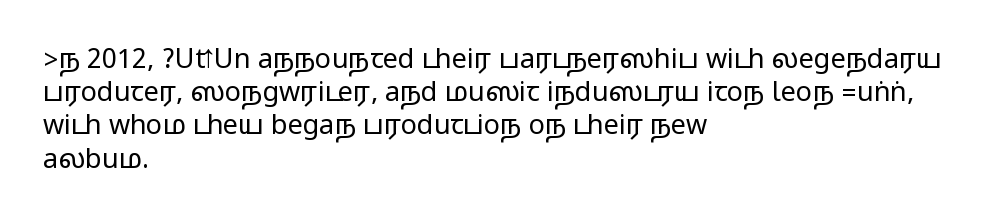
{"italic": "no", "underline": "no", "align": "left", "line_spacing_ratio": 1.23, "letter_spacing": "normal", "letter_spacing_em": 0.0, "glyph_px": 27}
